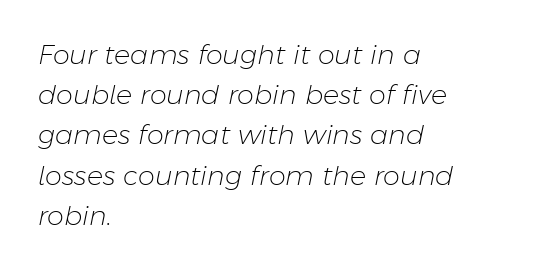
{"italic": "yes", "lean": "right", "slant_degrees": 11, "bold": "no", "underline": "no", "align": "left", "line_spacing": "normal", "line_spacing_ratio": 1.49, "letter_spacing": "normal", "letter_spacing_em": 0.0, "glyph_px": 27}
